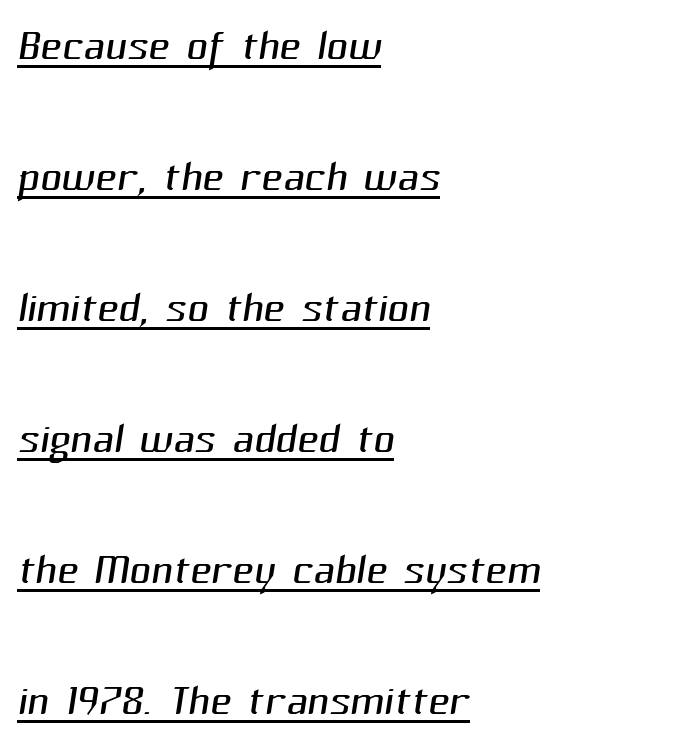
Q: Is the text bold? A: No.
Q: Is the typeface a serif or a sans-serif typeface? A: Sans-serif.
Q: Is the text underlined? A: Yes.
Q: How is the paragraph aligned? A: Left-aligned.
Q: Is the spacing between letters normal or unusually wide? A: Normal.
Q: Is the spacing between lines tight, normal or loose? A: Loose.
Q: Width (condensed, normal, or wide)? A: Normal.
Q: Stroke contrast? A: Medium.
Q: x-height? A: Medium.
Q: Monospaced? A: No.
